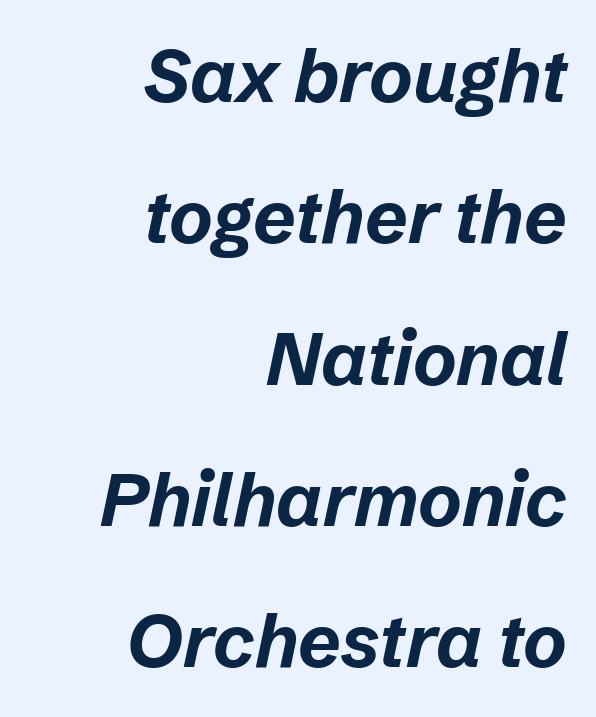
The image shows 74 px bold type, italic (leaning right); set right-aligned, loose line spacing (1.91x), normal letter spacing, not underlined; low stroke contrast and a medium x-height.
